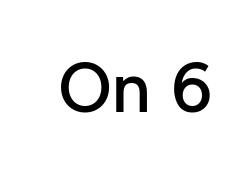
I'd describe the lettering as semibold — firm but not a full bold. Glyph-to-glyph distance matches everyday printed text. The characters display no serif detailing; their extremities are plain. Spacing verdict: proportional, widths tailored to each character. A bare baseline throughout the passage. Posture: upright roman.
